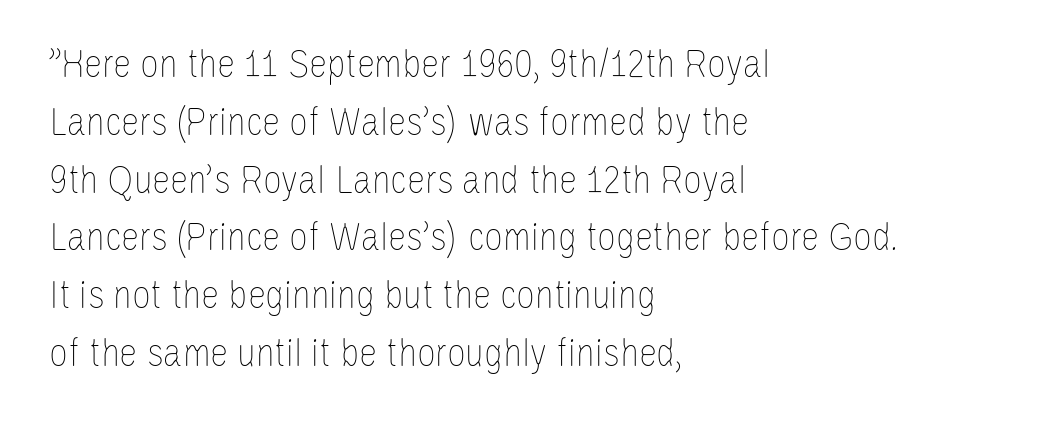
Q: Is the text bold? A: No.
Q: Is the text italic (slanted)? A: No, it is upright.
Q: Is the text underlined? A: No.
Q: How is the paragraph aligned? A: Left-aligned.
Q: Is the spacing between letters normal or unusually wide? A: Normal.
Q: Is the spacing between lines tight, normal or loose? A: Normal.
Q: Width (condensed, normal, or wide)? A: Condensed.
Q: Stroke contrast? A: Low.
Q: x-height? A: Large.
Q: Monospaced? A: No.
